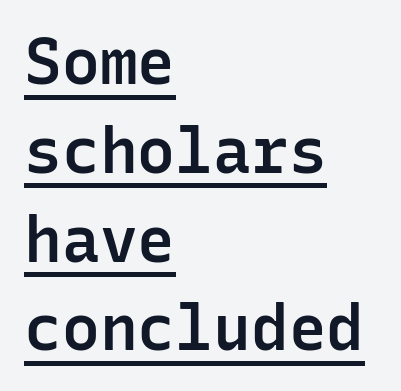
To sum up the face: it is a sans, with no serifs. Default kerning and tracking; the words read as compact shapes. Caption: multi-line text, flush left, ragged right. Firm but not heavy-handed strokes: this text is semibold.
